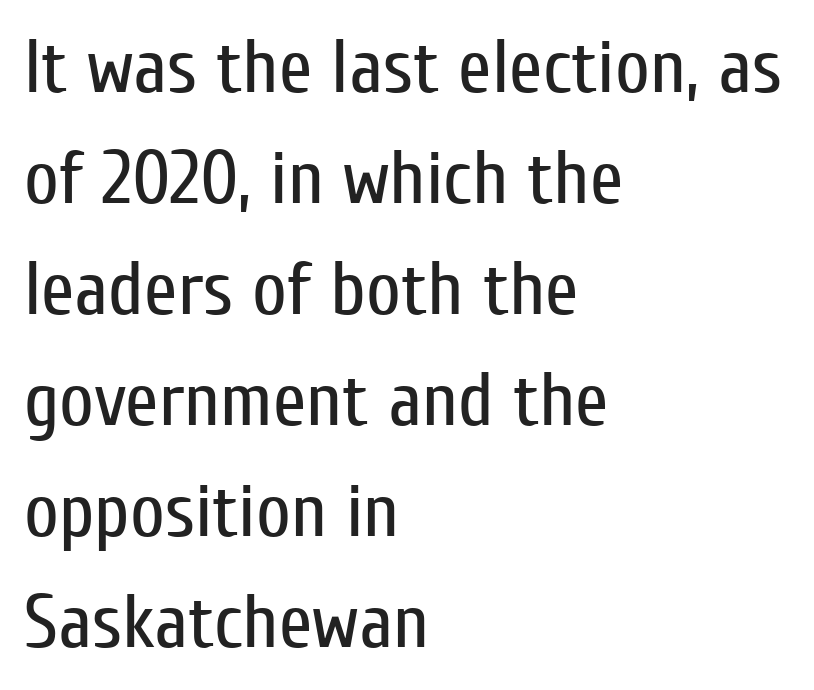
Do the characters align in a grid? No, the font is proportional. When letters stand straight like this, we call the style roman or upright. The letters look calm and open, with moderate or lighter stems. There is no visible air inserted between adjacent glyphs. The compositor pushed each line to the left boundary. Summary of vertical rhythm: regular, with standard interline spacing.
